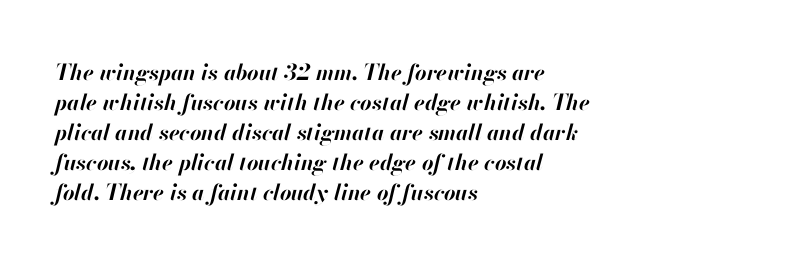
Q: Is the text bold? A: Yes.
Q: Is the text italic (slanted)? A: Yes, it leans right by about 13 degrees.
Q: Is the text underlined? A: No.
Q: How is the paragraph aligned? A: Left-aligned.
Q: Is the spacing between letters normal or unusually wide? A: Normal.
Q: Is the spacing between lines tight, normal or loose? A: Normal.
